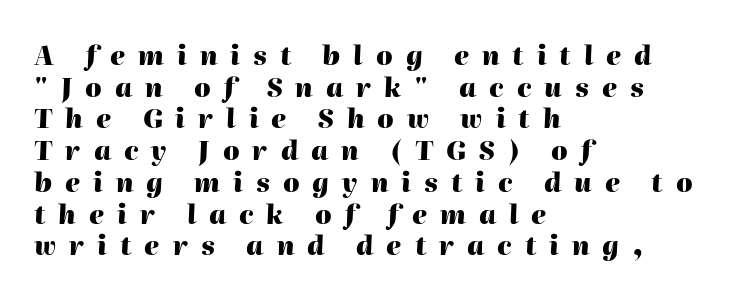
The image shows 26 px bold type, italic (leaning right); set left-aligned, line spacing 1.22x, unusually wide letter spacing (+0.5 em), not underlined.
